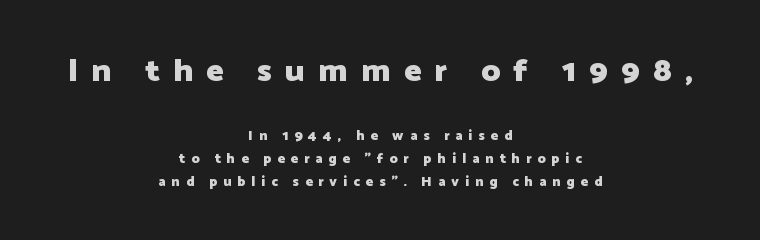
Q: Is the text bold? A: Yes.
Q: Is the text italic (slanted)? A: No, it is upright.
Q: Is the typeface a serif or a sans-serif typeface? A: Sans-serif.
Q: Is the text underlined? A: No.
Q: How is the paragraph aligned? A: Centered.
Q: Is the spacing between letters normal or unusually wide? A: Unusually wide.
Q: Is the spacing between lines tight, normal or loose? A: Normal.
Q: Which block of text is set in a larger size, the first (top) or the second (bottom)? A: The first (top) one.
Q: Width (condensed, normal, or wide)? A: Normal.
Q: Stroke contrast? A: Low.
Q: x-height? A: Medium.
Q: Monospaced? A: No.
